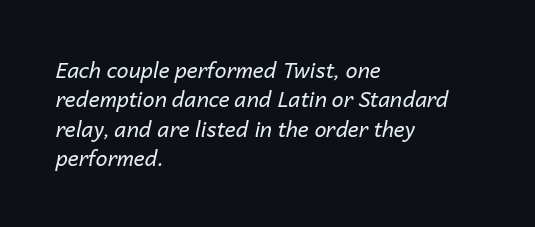
Plain, unruled lines of type. Compared with typical paragraphs, the rows here are spaced about the same. The gaps between neighbouring characters are ordinary and unremarkable. The font is comparable to plain body text, perhaps lighter.
